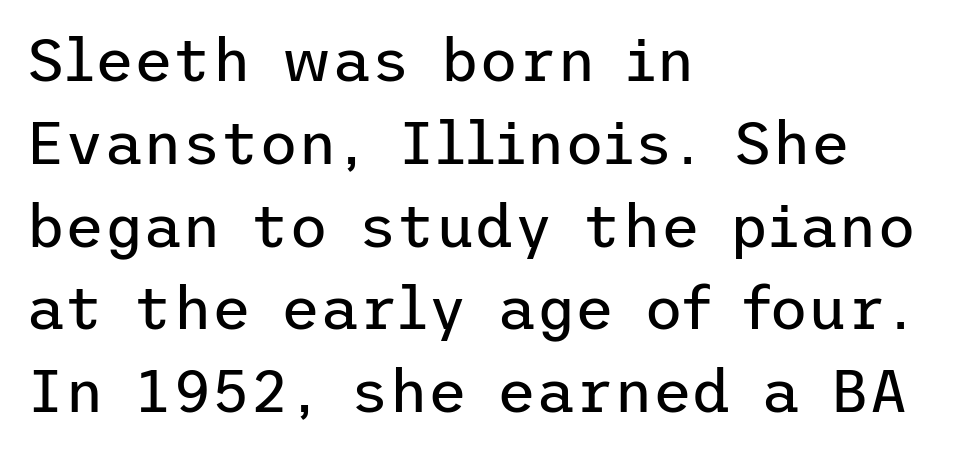
{"serif": "no", "italic": "no", "bold": "no", "weight": "regular", "width": "normal", "stroke_contrast": "low", "x_height": "medium", "underline": "no", "align": "left", "line_spacing": "normal", "line_spacing_ratio": 1.38, "letter_spacing": "normal", "letter_spacing_em": 0.0, "glyph_px": 60}
